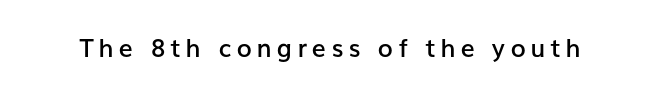
Q: Is the text bold? A: Semi-bold.
Q: Is the text italic (slanted)? A: No, it is upright.
Q: Is the text underlined? A: No.
Q: Is the spacing between letters normal or unusually wide? A: Unusually wide.
